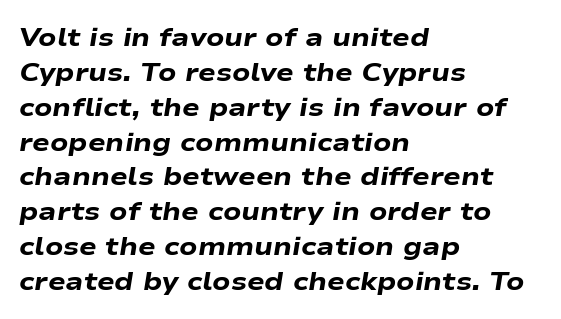
The image shows 26 px bold type, italic (leaning right); set left-aligned, normal line spacing (1.34x), normal letter spacing, not underlined.
